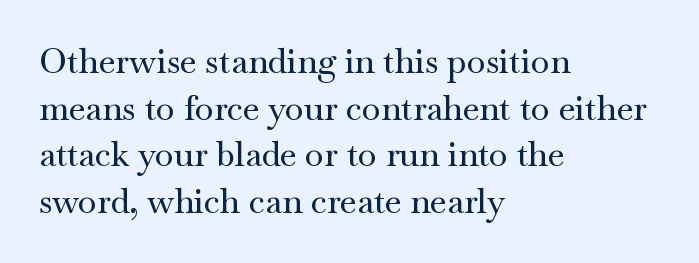
Type style note: has serifs. The type sits square on the baseline with zero lean. These lines are set flush left with a ragged right edge. Normally led — the rows are evenly, conventionally spaced. The glyphs are unaccompanied by any horizontal stroke below them.
